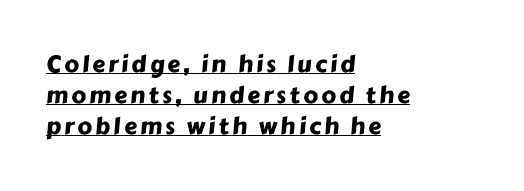
The lines sit at an ordinary, default distance from one another. Each line of the rendering has a horizontal stroke beneath the glyphs. The typesetter chose a ragged-right arrangement here.
